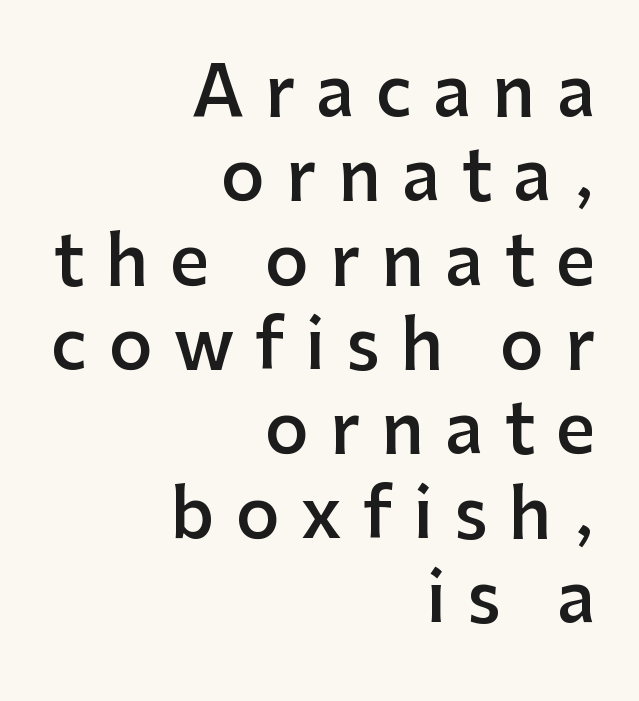
The image shows 68 px semibold sans-serif type, upright; set right-aligned, line spacing 1.24x, unusually wide letter spacing (+0.31 em), not underlined; low stroke contrast and a medium x-height.
